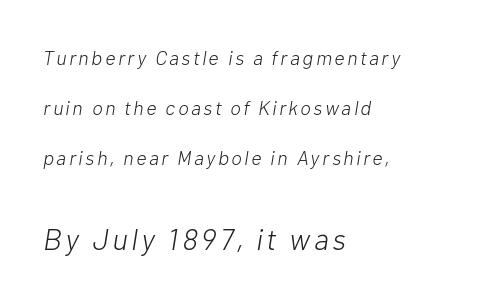
Q: Is the text bold? A: No.
Q: Is the text italic (slanted)? A: Yes, it leans right by about 10 degrees.
Q: Is the text underlined? A: No.
Q: How is the paragraph aligned? A: Left-aligned.
Q: Is the spacing between lines tight, normal or loose? A: Loose.
Q: Which block of text is set in a larger size, the first (top) or the second (bottom)? A: The second (bottom) one.
Q: Width (condensed, normal, or wide)? A: Normal.
Q: Stroke contrast? A: Low.
Q: x-height? A: Medium.
Q: Monospaced? A: No.
